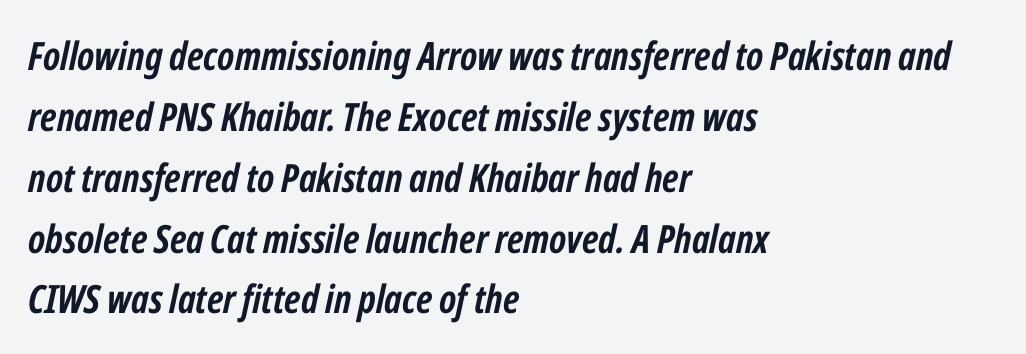
Students, observe: this is what conventionally led text looks like. Notice how the passage keeps a crisp vertical edge on the left only. The face used here has the dense, thick strokes of a bold. It's the slanting kind of type.
